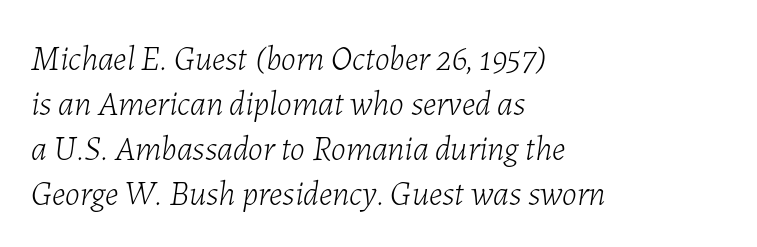
{"italic": "yes", "lean": "right", "slant_degrees": 7, "bold": "no", "weight": "light", "width": "normal", "stroke_contrast": "low", "x_height": "medium", "monospaced": "no", "underline": "no", "align": "left", "line_spacing": "normal", "line_spacing_ratio": 1.32, "letter_spacing": "normal", "letter_spacing_em": 0.0, "glyph_px": 34}
